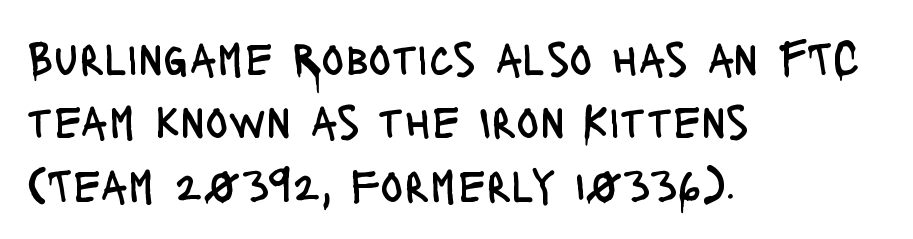
{"serif": "no", "italic": "no", "bold": "no", "weight": "regular", "width": "condensed", "stroke_contrast": "low", "x_height": "large", "monospaced": "no", "underline": "no", "align": "left", "line_spacing": "normal", "line_spacing_ratio": 1.32, "letter_spacing": "normal", "letter_spacing_em": 0.0, "glyph_px": 48}
